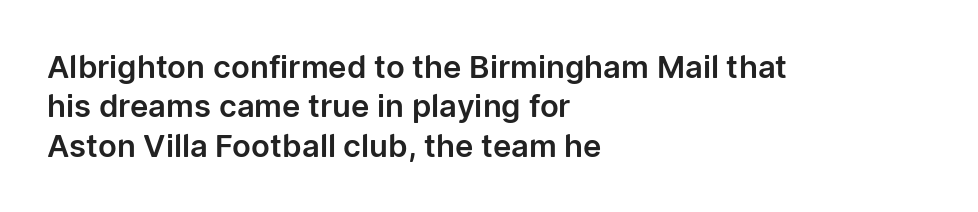
Q: Is the text italic (slanted)? A: No, it is upright.
Q: Is the typeface a serif or a sans-serif typeface? A: Sans-serif.
Q: Is the text underlined? A: No.
Q: How is the paragraph aligned? A: Left-aligned.
Q: Is the spacing between letters normal or unusually wide? A: Normal.
Q: Is the spacing between lines tight, normal or loose? A: Normal.
Q: Width (condensed, normal, or wide)? A: Normal.
Q: Stroke contrast? A: Low.
Q: x-height? A: Medium.
Q: Monospaced? A: No.
